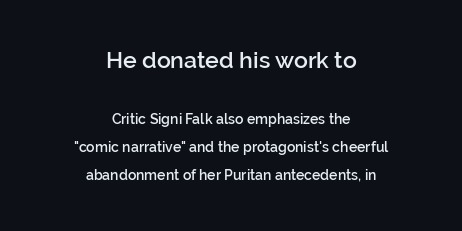
Q: Is the text bold? A: Semi-bold.
Q: Is the text italic (slanted)? A: No, it is upright.
Q: Is the text underlined? A: No.
Q: How is the paragraph aligned? A: Centered.
Q: Is the spacing between letters normal or unusually wide? A: Normal.
Q: Is the spacing between lines tight, normal or loose? A: Loose.
Q: Which block of text is set in a larger size, the first (top) or the second (bottom)? A: The first (top) one.
